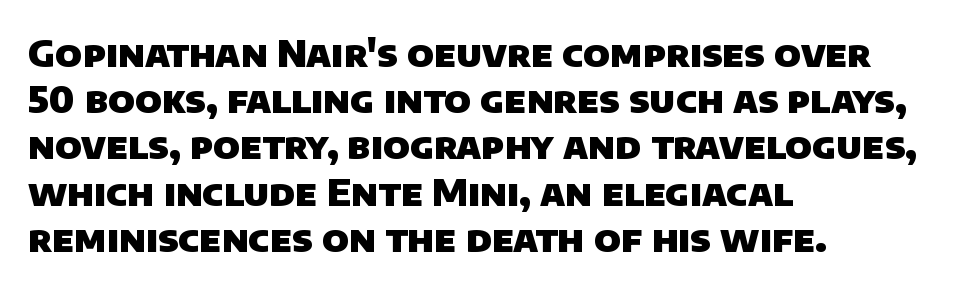
Q: Is the text bold? A: Yes.
Q: Is the typeface a serif or a sans-serif typeface? A: Sans-serif.
Q: Is the text underlined? A: No.
Q: How is the paragraph aligned? A: Left-aligned.
Q: Is the spacing between letters normal or unusually wide? A: Normal.
Q: Is the spacing between lines tight, normal or loose? A: Normal.
Q: Width (condensed, normal, or wide)? A: Normal.
Q: Stroke contrast? A: Low.
Q: x-height? A: Large.
Q: Monospaced? A: No.
